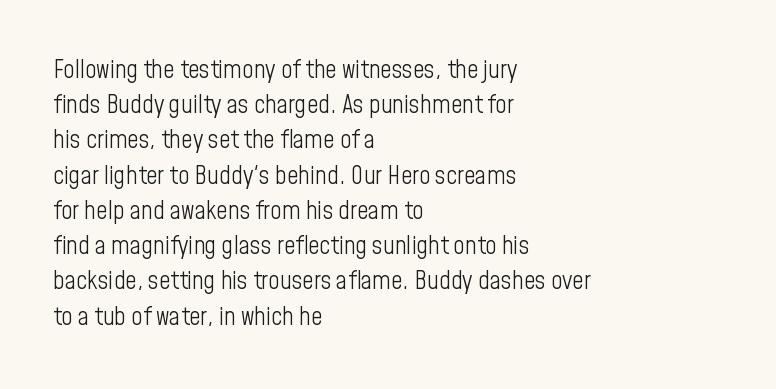
The image shows 25 px text type, upright; set left-aligned, normal line spacing (1.41x), normal letter spacing, not underlined.
